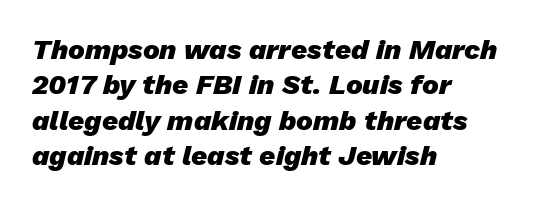
Q: Is the text bold? A: Yes.
Q: Is the text italic (slanted)? A: Yes, it leans right by about 13 degrees.
Q: Is the text underlined? A: No.
Q: How is the paragraph aligned? A: Left-aligned.
Q: Is the spacing between letters normal or unusually wide? A: Normal.
Q: Is the spacing between lines tight, normal or loose? A: Normal.
Q: Width (condensed, normal, or wide)? A: Normal.
Q: Stroke contrast? A: Low.
Q: x-height? A: Medium.
Q: Monospaced? A: No.
